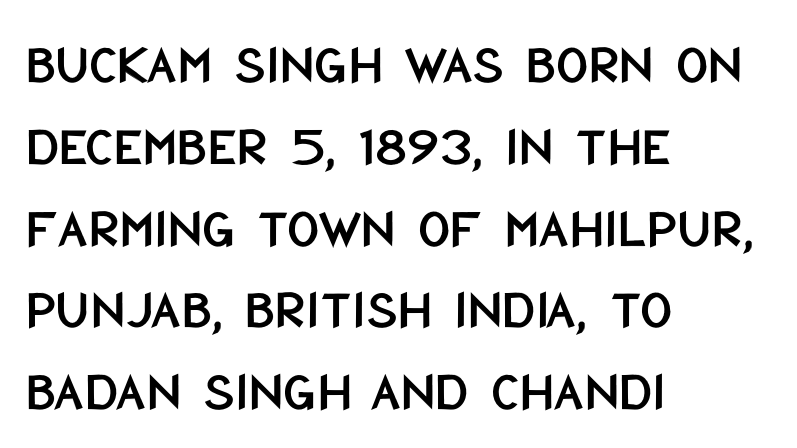
Honestly, there is no underline to notice here at all. Quick note: not italic, upright. Left-aligned paragraph, ragged on the right. What kind of face is this? One without serifs — a sans. These lines are rendered in a variable-pitch font. The line texture is even and compact thanks to regular tracking.
